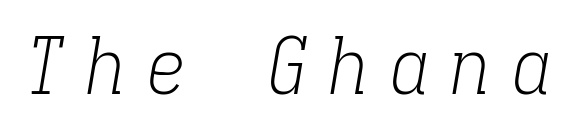
This sample uses an oblique cut, with every glyph tilted off the vertical. Look at the bottom of the vertical strokes: they flare into serifs here. Nobody drew a line under any word here. No heavy texture on the line: the type isn't bold. This sample has the even, mechanical cadence of fixed-width lettering. The tracking reads as deliberately expanded to a designer's eye.
